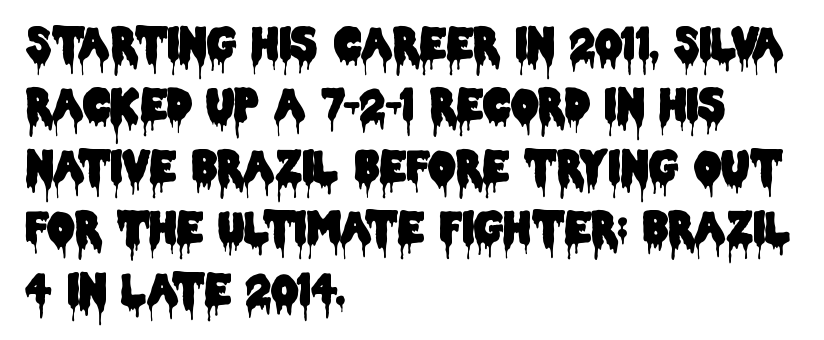
{"serif": "no", "italic": "no", "width": "condensed", "stroke_contrast": "low", "x_height": "large", "monospaced": "no", "underline": "no", "align": "left", "line_spacing": "normal", "line_spacing_ratio": 1.43, "letter_spacing": "normal", "letter_spacing_em": 0.0, "glyph_px": 43}
